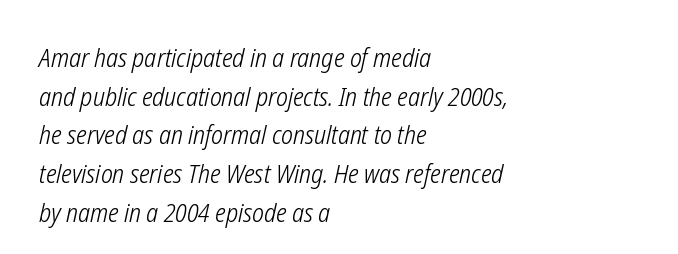
{"italic": "yes", "lean": "right", "slant_degrees": 12, "bold": "no", "underline": "no", "align": "left", "line_spacing": "normal", "line_spacing_ratio": 1.49, "letter_spacing": "normal", "letter_spacing_em": 0.0, "glyph_px": 26}
